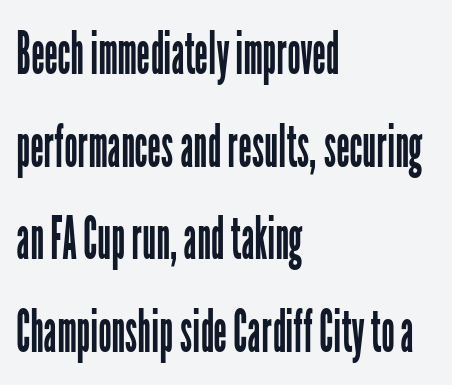
The designer went with a sans here, leaving each stem footless. Italic: no, the glyphs are upright roman. Teacher's note: observe the even left margin — that is flush-left alignment. Is this a heavy cut? Hardly; it is regular or lighter.
